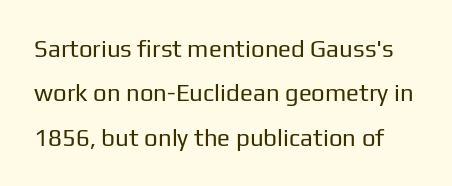
The image shows 24 px text type, upright; set line spacing 1.85x, normal letter spacing, not underlined.
